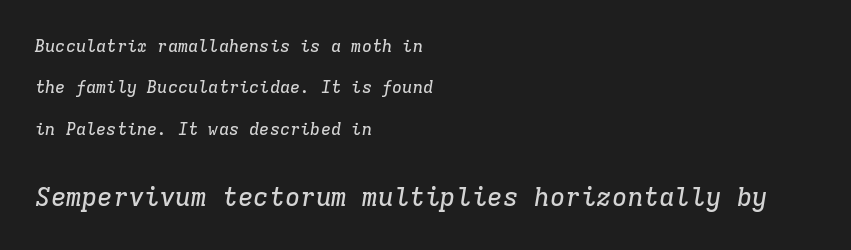
Q: Is the text italic (slanted)? A: Yes, it leans right by about 9 degrees.
Q: Is the text underlined? A: No.
Q: How is the paragraph aligned? A: Left-aligned.
Q: Is the spacing between letters normal or unusually wide? A: Normal.
Q: Is the spacing between lines tight, normal or loose? A: Loose.
Q: Which block of text is set in a larger size, the first (top) or the second (bottom)? A: The second (bottom) one.
